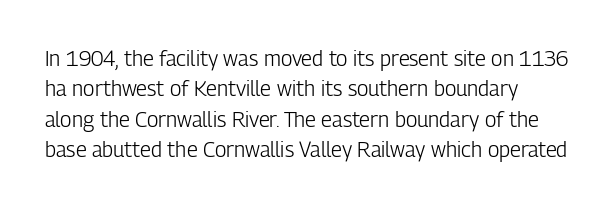
Q: Is the text bold? A: No.
Q: Is the text italic (slanted)? A: No, it is upright.
Q: Is the text underlined? A: No.
Q: Is the spacing between letters normal or unusually wide? A: Normal.
Q: Is the spacing between lines tight, normal or loose? A: Normal.
